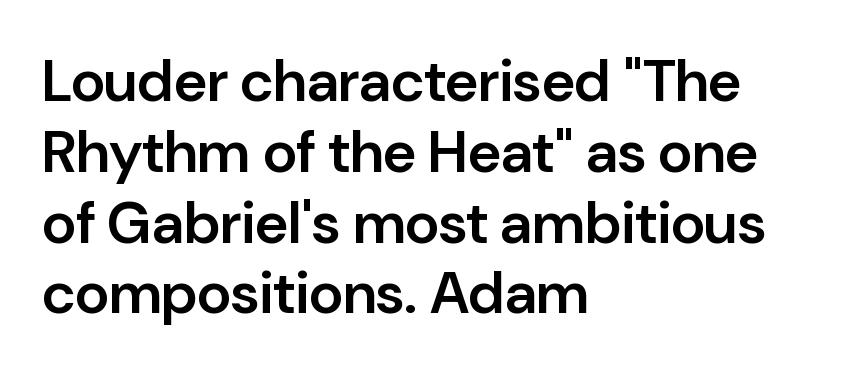
Each letter keeps its own natural width here, so spacing adapts to shape. Quick note: underline off. What kind of face is this? One without serifs — a sans. Is the letter spacing exaggerated? No — it looks like the ordinary default. Stems and bowls a touch heavier than normal — semibold. This rendering uses left alignment, leaving the right contour irregular.
